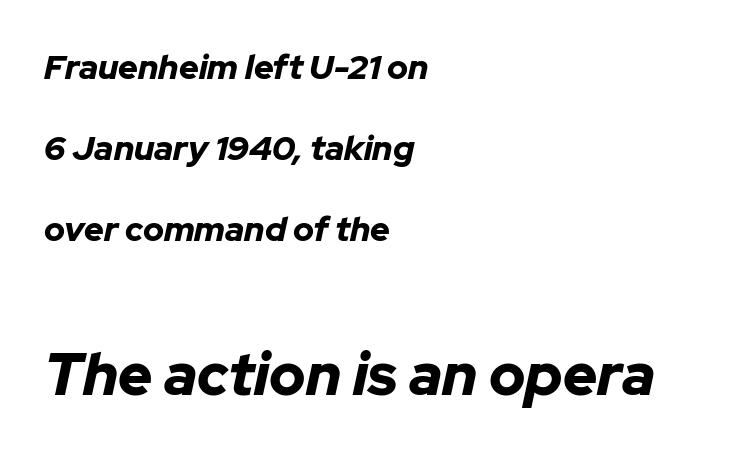
{"italic": "yes", "lean": "right", "slant_degrees": 12, "bold": "yes", "weight": "bold", "width": "normal", "stroke_contrast": "low", "x_height": "medium", "monospaced": "no", "underline": "no", "align": "left", "line_spacing": "loose", "line_spacing_ratio": 2.38, "letter_spacing": "normal", "letter_spacing_em": 0.0, "larger_block": "second", "size_ratio": 1.74, "glyph_px": 59}
